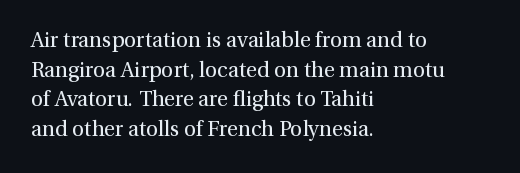
The image shows 21 px text type, upright; set left-aligned, normal line spacing (1.41x), normal letter spacing, not underlined.
